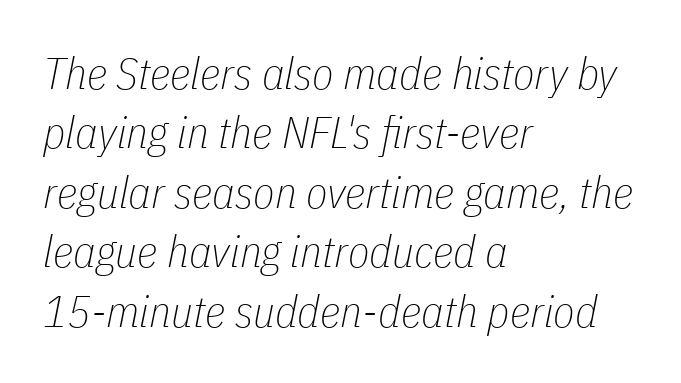
The image shows 44 px thin, condensed type, italic (leaning right); set left-aligned, normal line spacing (1.35x), normal letter spacing, not underlined; low stroke contrast and a medium x-height.
